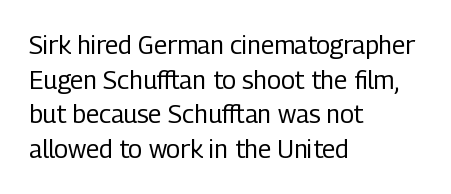
{"italic": "no", "bold": "no", "underline": "no", "align": "left", "line_spacing": "normal", "line_spacing_ratio": 1.39, "letter_spacing": "normal", "letter_spacing_em": 0.0, "glyph_px": 25}
